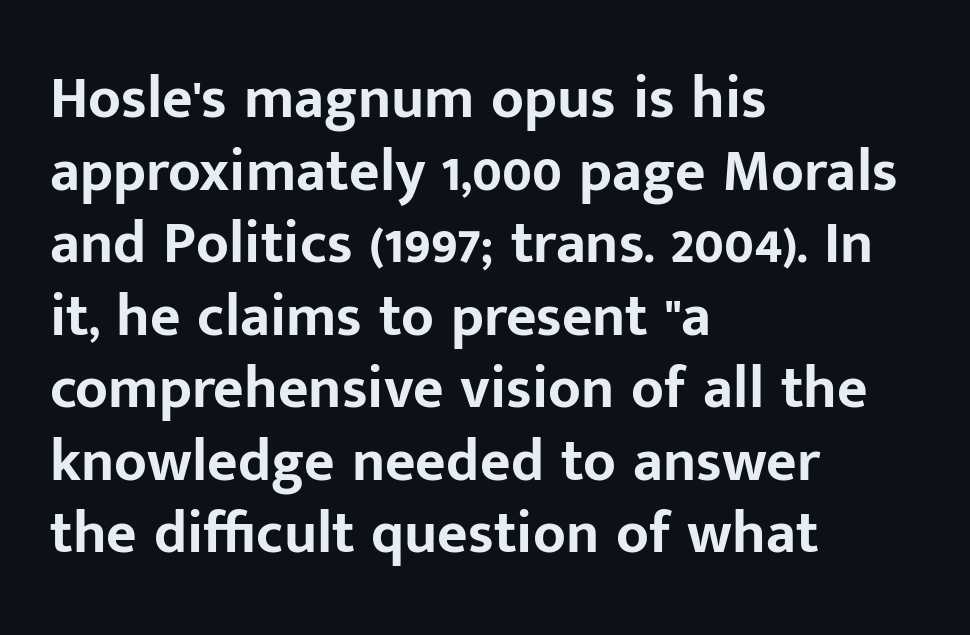
Here the glyphs are tracked normally, forming tight word shapes. Does the lettering tilt? It doesn't — this is upright. This sample uses a sans-serif face. Here the designer chose a conventional face with non-uniform glyph widths. Plenty of ink on the page — the face is bold. Words float on clear page, feet unadorned.
